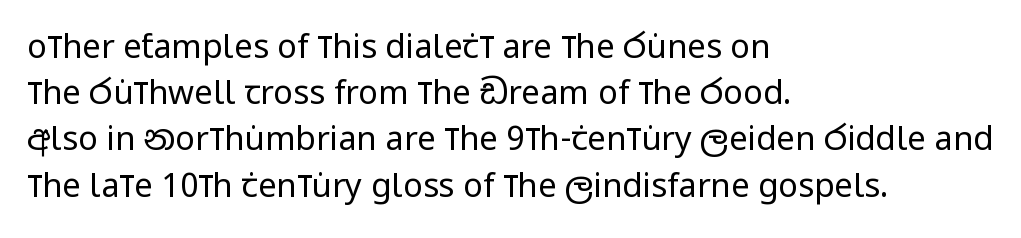
Q: Is the text bold? A: No.
Q: Is the text italic (slanted)? A: No, it is upright.
Q: Is the typeface a serif or a sans-serif typeface? A: Sans-serif.
Q: Is the text underlined? A: No.
Q: How is the paragraph aligned? A: Left-aligned.
Q: Is the spacing between letters normal or unusually wide? A: Normal.
Q: Is the spacing between lines tight, normal or loose? A: Normal.
Q: Width (condensed, normal, or wide)? A: Condensed.
Q: Stroke contrast? A: Low.
Q: x-height? A: Large.
Q: Monospaced? A: No.
